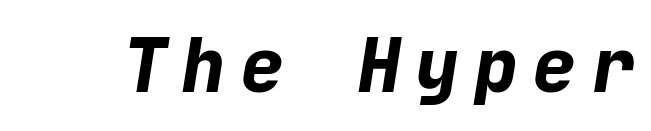
{"italic": "yes", "lean": "right", "slant_degrees": 9, "bold": "yes", "weight": "bold", "width": "normal", "stroke_contrast": "low", "x_height": "medium", "monospaced": "yes", "underline": "no", "glyph_px": 74}
